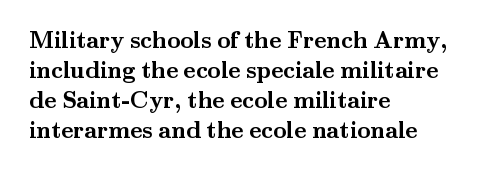
{"italic": "no", "bold": "yes", "underline": "no", "align": "left", "line_spacing": "normal", "line_spacing_ratio": 1.31, "letter_spacing": "normal", "letter_spacing_em": 0.0, "glyph_px": 23}
